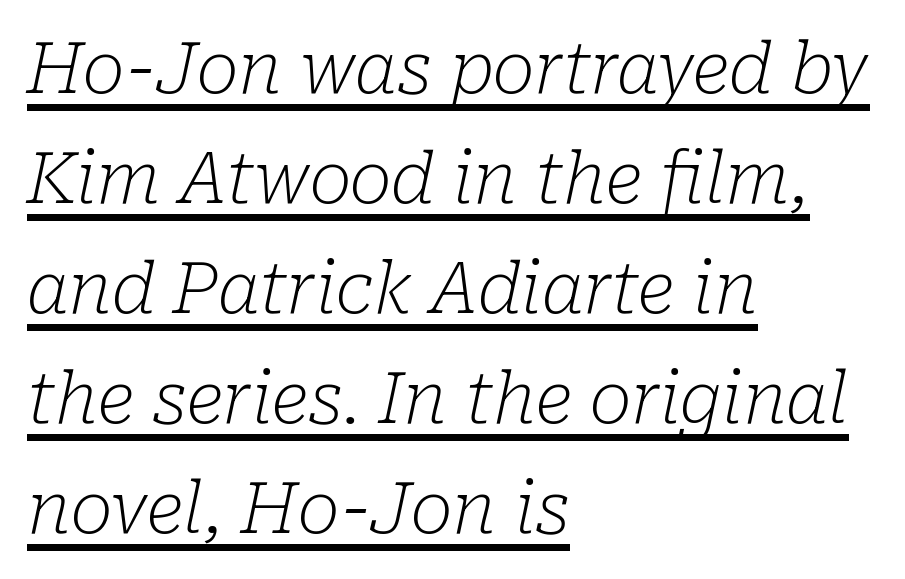
{"serif": "yes", "italic": "yes", "lean": "right", "slant_degrees": 10, "bold": "no", "weight": "light", "width": "normal", "stroke_contrast": "low", "x_height": "medium", "monospaced": "no", "underline": "yes", "align": "left", "line_spacing": "normal", "line_spacing_ratio": 1.55, "letter_spacing": "normal", "letter_spacing_em": 0.0, "glyph_px": 71}
